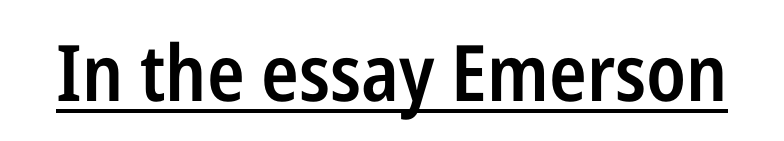
The image shows 78 px semibold, condensed sans-serif type, upright; set normal letter spacing, underlined; low stroke contrast and a medium x-height.
